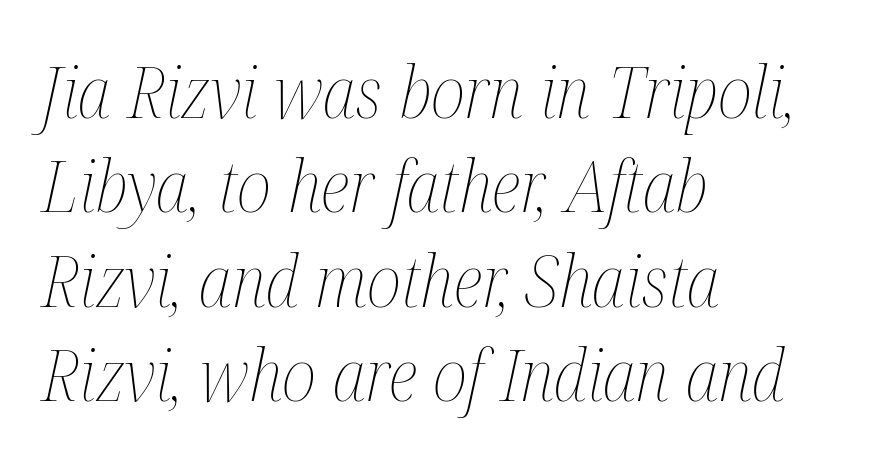
The image shows 72 px thin, condensed type, italic (leaning right); set left-aligned, normal line spacing (1.31x), normal letter spacing, not underlined; medium stroke contrast and a medium x-height.
